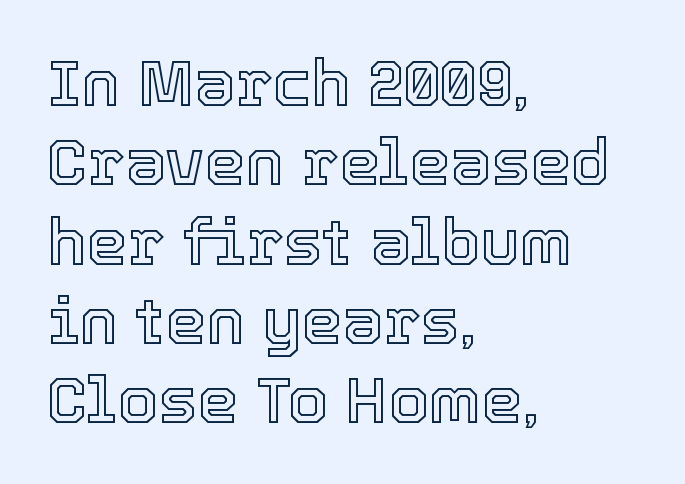
Q: Is the text italic (slanted)? A: No, it is upright.
Q: Is the text underlined? A: No.
Q: How is the paragraph aligned? A: Left-aligned.
Q: Is the spacing between letters normal or unusually wide? A: Normal.
Q: Width (condensed, normal, or wide)? A: Normal.
Q: x-height? A: Medium.
Q: Monospaced? A: No.
